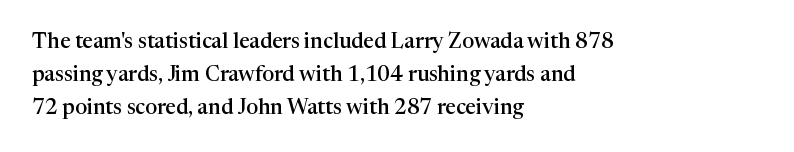
The image shows 21 px text type, upright; set left-aligned, normal line spacing (1.56x), normal letter spacing, not underlined.
